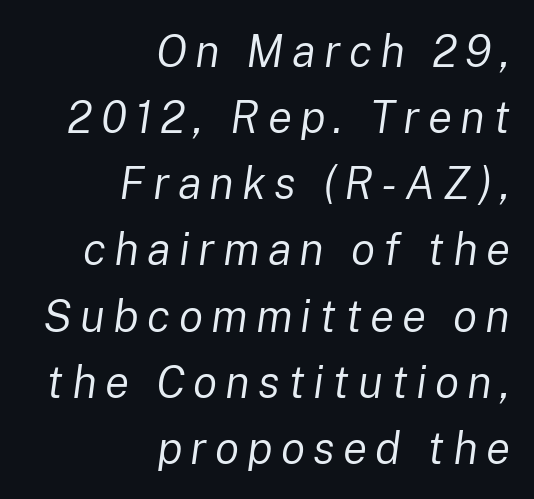
The lettering tilts uniformly, giving the passage an italic look. Every row of glyphs terminates at an identical x-position on the right. The letters advance in unequal steps, a hallmark of proportional type. Weight class: somewhere from thin through regular. Honestly, there is no underline to notice here at all. Leading matches the norm, producing a regular column.
